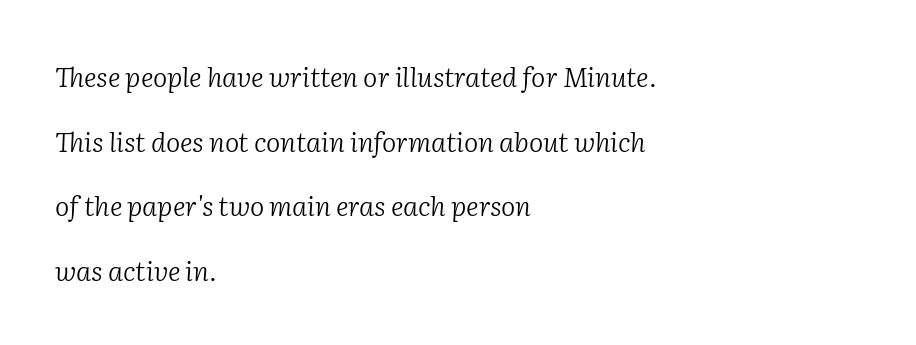
Style check: oblique. In terms of letterspacing, this is plain default setting. You could fit nearly another row in the gap between these rows. Nothing heavy about these letters — not bold at all.
